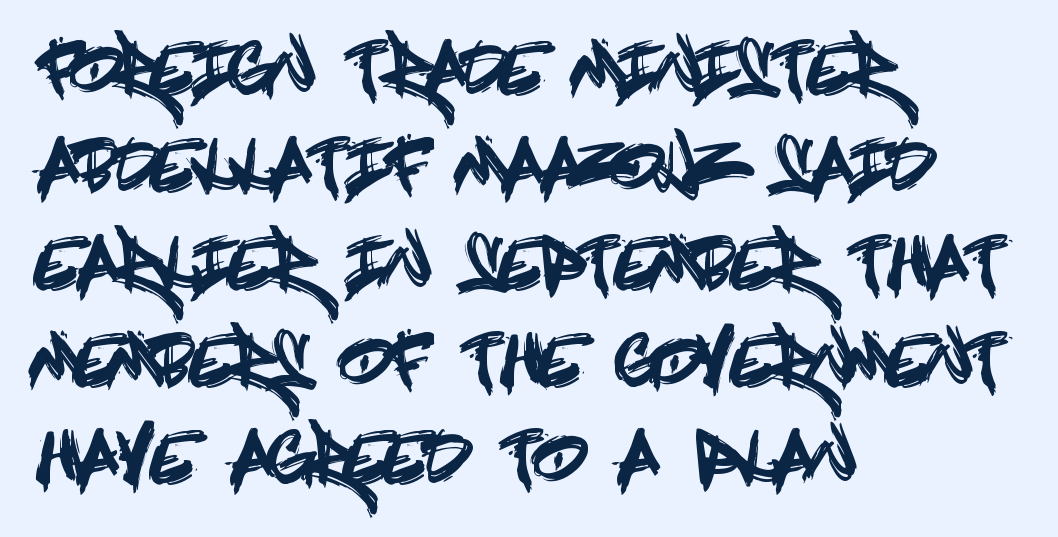
Summary of vertical rhythm: regular, with standard interline spacing. The glyphs are unaccompanied by any horizontal stroke below them. Examine the stroke ends and you'll find no serifs. Letter spacing: default.
